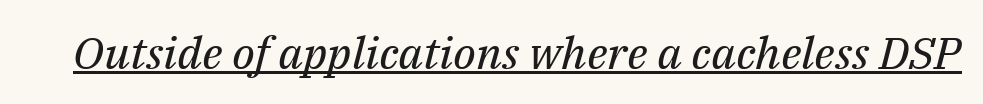
The image shows 45 px regular-weight serif type, italic (leaning right); set normal letter spacing, underlined; medium stroke contrast and a medium x-height.
